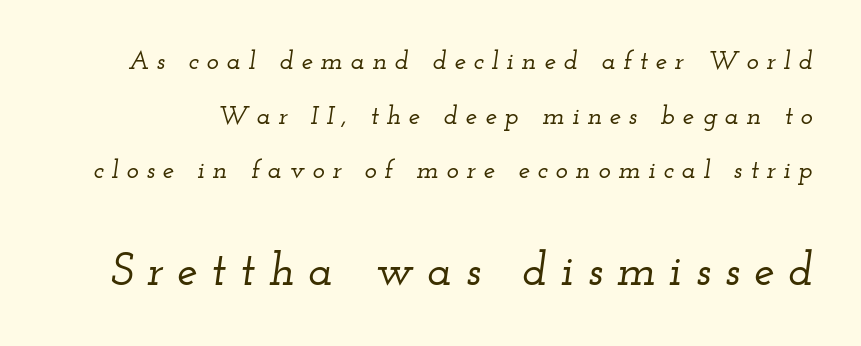
The image shows 46 px wide serif type, italic (leaning right); set loose line spacing (2.1x), unusually wide letter spacing (+0.3 em), not underlined; the second (bottom) block is 1.77x larger; low stroke contrast and a small x-height.
